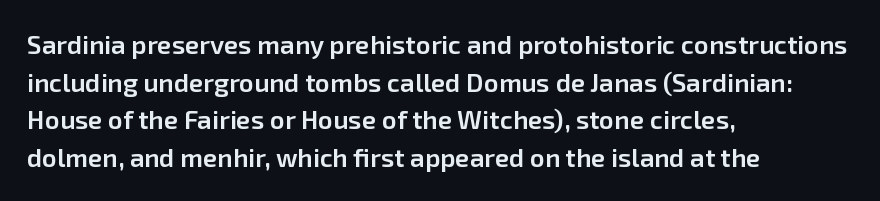
Reading down the column, the eye jumps a familiar distance to each next line. How are the letters spaced? Ordinarily, with no added tracking. The text block is weighted toward the left margin, trailing off unevenly rightward. The letters stand upright; this is a roman face.
